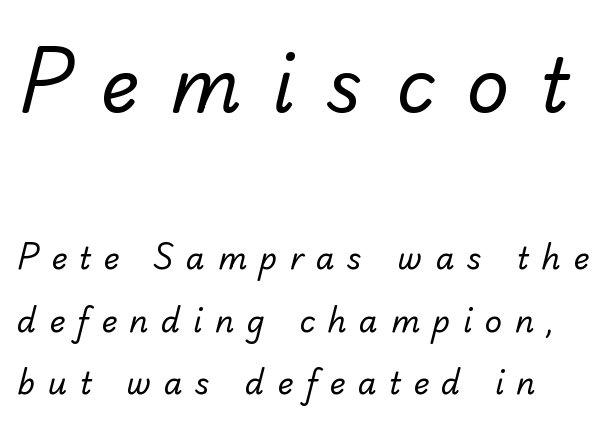
Horizontal bands of white between lines are thick stripes. A typesetter would call this proportional, since set widths differ per character. Scale decreases going downward across the two blocks. The letterforms stand isolated, each surrounded by extra space.
